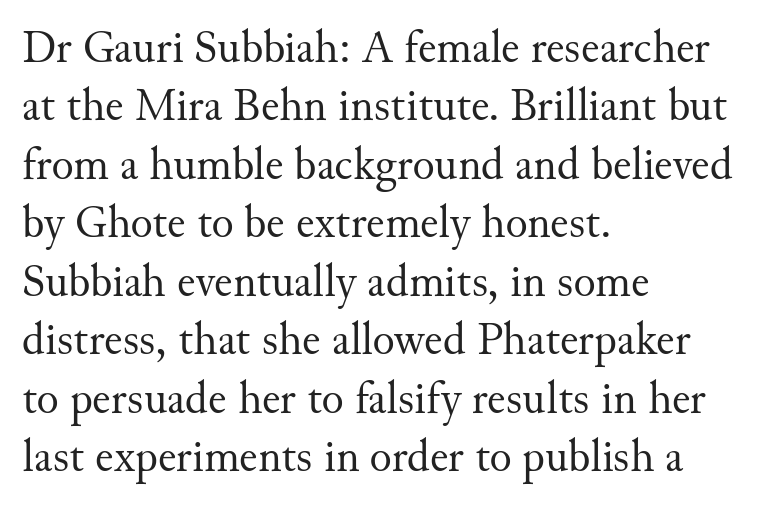
Every row of glyphs begins at an identical x-position on the left. Unmarked baselines from the first word to the last. No heavy texture on the line: the type isn't bold. Each word holds together tightly as a unit, with standard inter-letter gaps. The face used here is proportionally spaced, like ordinary book or web type.
